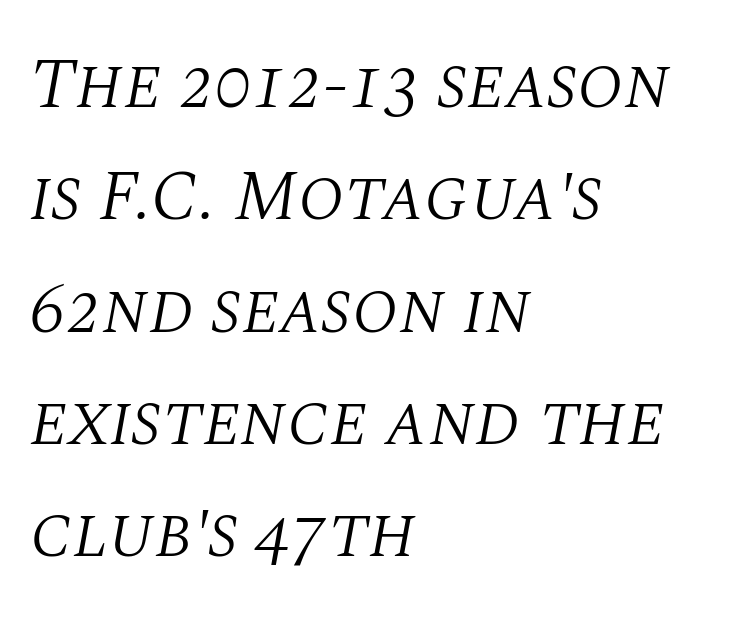
Q: Is the text bold? A: No.
Q: Is the text italic (slanted)? A: Yes, it leans right by about 10 degrees.
Q: Is the typeface a serif or a sans-serif typeface? A: Serif.
Q: Is the text underlined? A: No.
Q: How is the paragraph aligned? A: Left-aligned.
Q: Is the spacing between letters normal or unusually wide? A: Normal.
Q: Is the spacing between lines tight, normal or loose? A: Normal.
Q: Width (condensed, normal, or wide)? A: Normal.
Q: Stroke contrast? A: Medium.
Q: x-height? A: Large.
Q: Monospaced? A: No.
